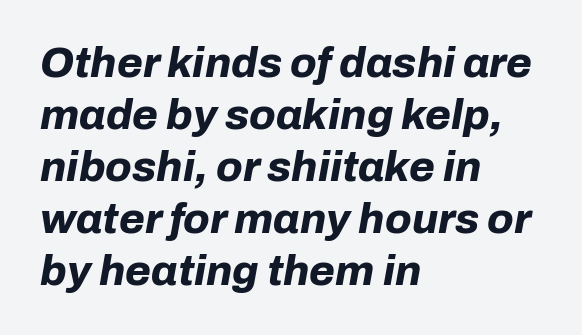
{"italic": "yes", "lean": "right", "slant_degrees": 10, "bold": "yes", "weight": "bold", "width": "normal", "stroke_contrast": "low", "x_height": "medium", "monospaced": "no", "underline": "no", "align": "left", "line_spacing_ratio": 1.24, "letter_spacing": "normal", "letter_spacing_em": 0.0, "glyph_px": 42}
